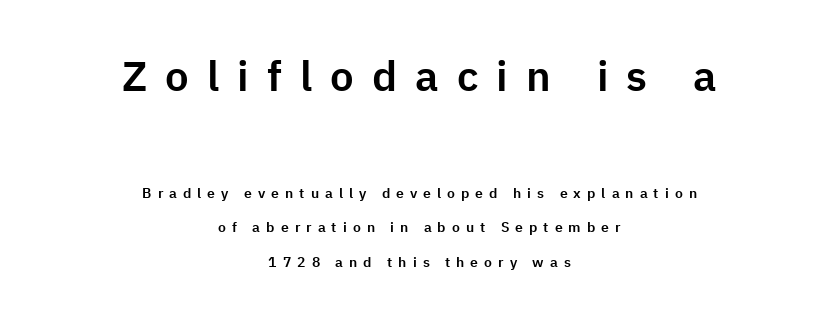
{"serif": "no", "italic": "no", "width": "normal", "stroke_contrast": "low", "x_height": "medium", "monospaced": "no", "underline": "no", "align": "center", "line_spacing": "loose", "line_spacing_ratio": 2.46, "letter_spacing": "wide", "letter_spacing_em": 0.43, "larger_block": "first", "size_ratio": 3.0, "glyph_px": 42}
